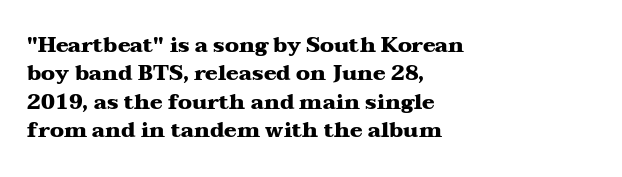
The lines in this sample share a left origin and differ only in where they stop. The block of text has a typical density, with ordinary space between rows. Posture: upright roman. The characters look thick and weighty, a clear bold. Letters rest on an invisible, unmarked baseline. There is no visible air inserted between adjacent glyphs.
